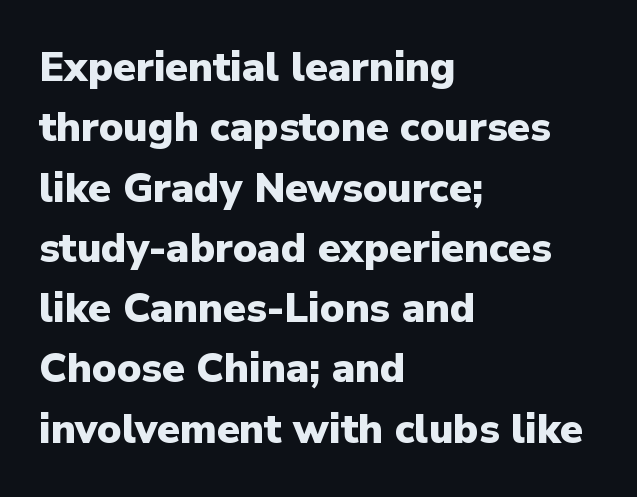
The font's upright variant was chosen for this text. The rendering uses natural spacing where letterforms have individual widths. Type style note: lacks serifs. Descenders are the only things crossing below the line.
